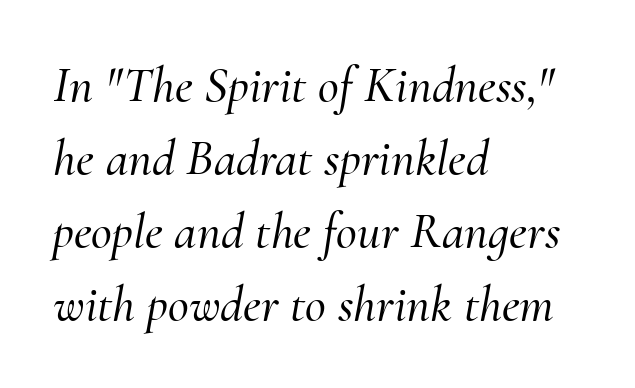
Vertically, the passage feels balanced, rows spaced as you'd expect. Descenders hang freely into open space. How are the letters spaced? Ordinarily, with no added tracking. Horizontal alignment here is leftward, the default for most running prose. These lines were composed using italics.
